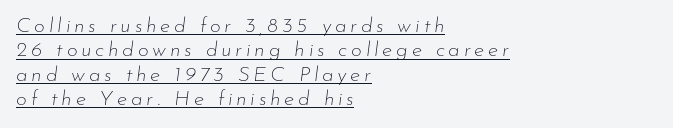
{"italic": "yes", "lean": "right", "slant_degrees": 7, "bold": "no", "underline": "yes", "align": "left", "line_spacing_ratio": 1.16, "glyph_px": 21}
